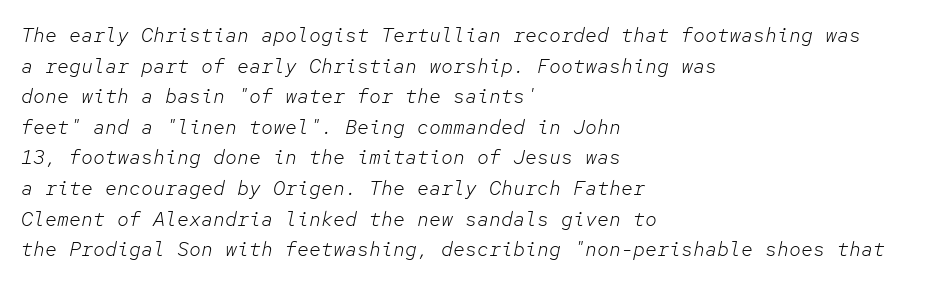
These lines stack with their left ends in a neat column. Counters stay open thanks to moderate or lighter strokes. Does the lettering tilt? It does — this is italic. How would I describe the line gaps? Plain and ordinary. The zone under the glyphs is completely vacant.
